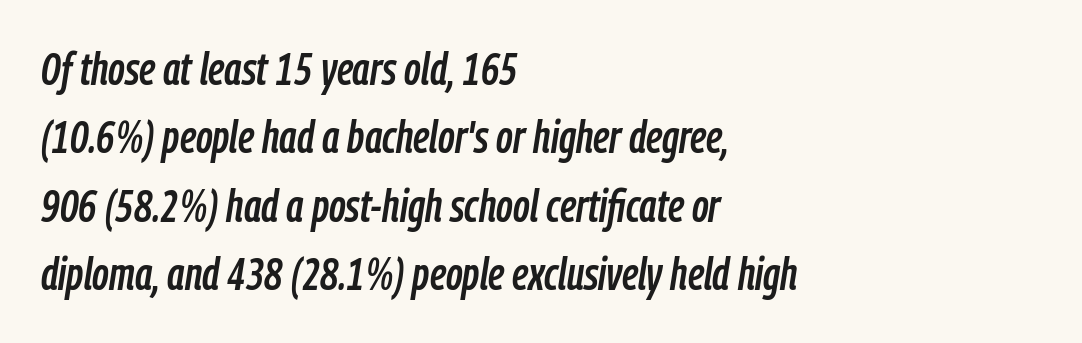
Q: Is the text italic (slanted)? A: Yes, it leans right by about 9 degrees.
Q: Is the text underlined? A: No.
Q: How is the paragraph aligned? A: Left-aligned.
Q: Is the spacing between letters normal or unusually wide? A: Normal.
Q: Is the spacing between lines tight, normal or loose? A: Normal.
Q: Width (condensed, normal, or wide)? A: Condensed.
Q: Stroke contrast? A: Low.
Q: x-height? A: Medium.
Q: Monospaced? A: No.
